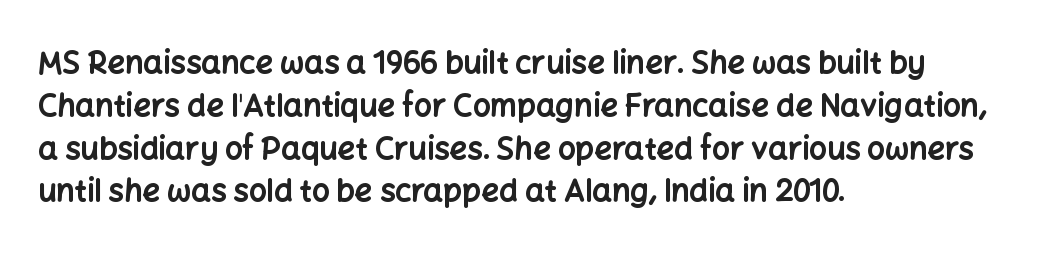
Here the designer chose a conventional face with non-uniform glyph widths. Normally led — the rows are evenly, conventionally spaced. These lines stack with their left ends in a neat column. The letters stand straight up with perfectly vertical stems. This sample uses plain, unmodified letter spacing. The glyphs are unaccompanied by any horizontal stroke below them.
